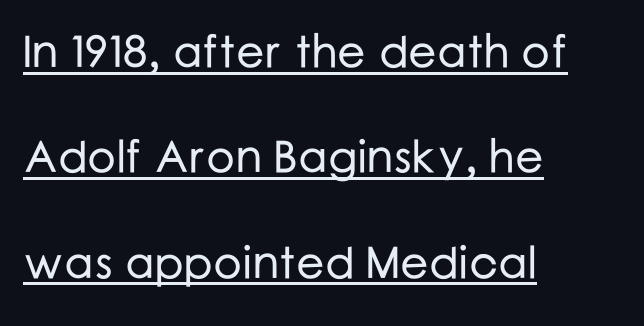
Q: Is the text italic (slanted)? A: No, it is upright.
Q: Is the typeface a serif or a sans-serif typeface? A: Sans-serif.
Q: Is the text underlined? A: Yes.
Q: How is the paragraph aligned? A: Left-aligned.
Q: Is the spacing between letters normal or unusually wide? A: Normal.
Q: Is the spacing between lines tight, normal or loose? A: Loose.
Q: Width (condensed, normal, or wide)? A: Normal.
Q: Stroke contrast? A: Low.
Q: x-height? A: Medium.
Q: Monospaced? A: No.
